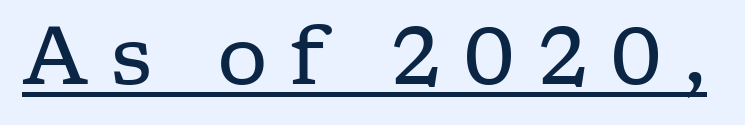
The image shows 80 px regular-weight, wide serif type, upright; set unusually wide letter spacing (+0.27 em), underlined; low stroke contrast and a medium x-height.
